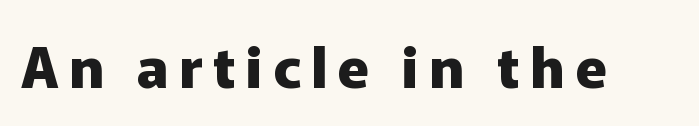
The image shows 57 px heavy sans-serif type, upright; set not underlined; low stroke contrast and a medium x-height.
